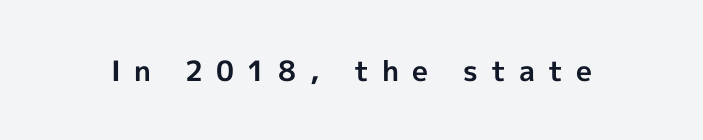
The image shows 28 px bold sans-serif type, upright; set unusually wide letter spacing (+0.47 em), not underlined; a medium x-height.
